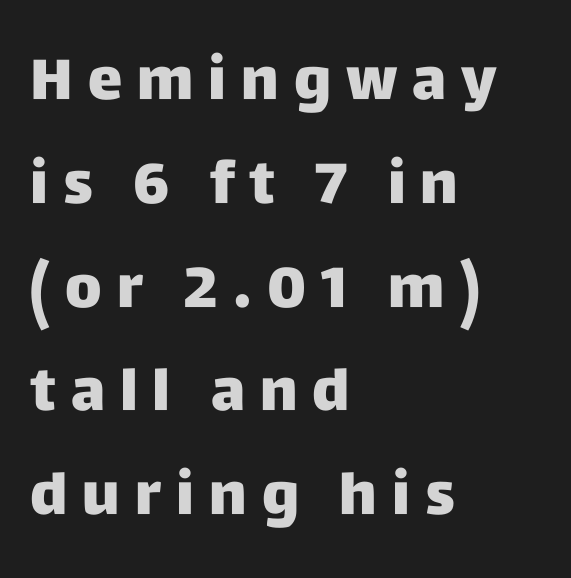
Q: Is the text bold? A: Yes.
Q: Is the text italic (slanted)? A: No, it is upright.
Q: Is the typeface a serif or a sans-serif typeface? A: Sans-serif.
Q: Is the text underlined? A: No.
Q: How is the paragraph aligned? A: Left-aligned.
Q: Is the spacing between letters normal or unusually wide? A: Unusually wide.
Q: Width (condensed, normal, or wide)? A: Normal.
Q: Stroke contrast? A: Low.
Q: x-height? A: Large.
Q: Monospaced? A: No.
